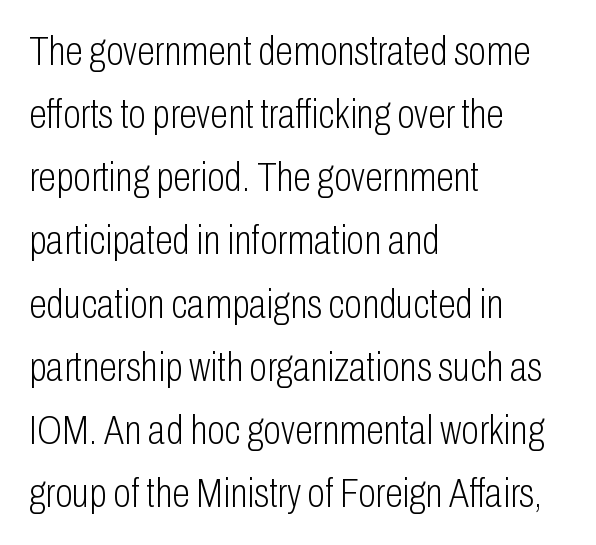
The image shows 41 px light, condensed sans-serif type, upright; set left-aligned, normal line spacing (1.54x), normal letter spacing, not underlined; low stroke contrast and a medium x-height.
